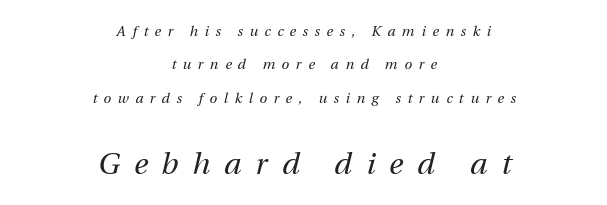
{"italic": "yes", "lean": "right", "slant_degrees": 12, "bold": "no", "weight": "regular", "width": "normal", "stroke_contrast": "medium", "x_height": "medium", "monospaced": "no", "underline": "no", "align": "center", "line_spacing": "loose", "line_spacing_ratio": 2.38, "letter_spacing": "wide", "letter_spacing_em": 0.47, "larger_block": "second", "size_ratio": 2.14, "glyph_px": 30}
